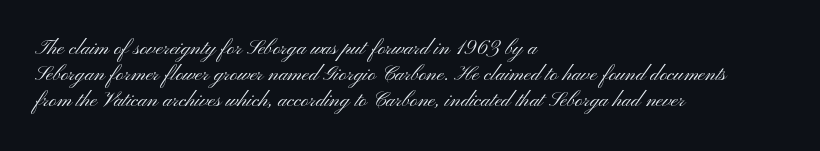
{"bold": "no", "underline": "no", "align": "left", "line_spacing_ratio": 1.24, "letter_spacing": "normal", "letter_spacing_em": 0.0, "glyph_px": 21}
